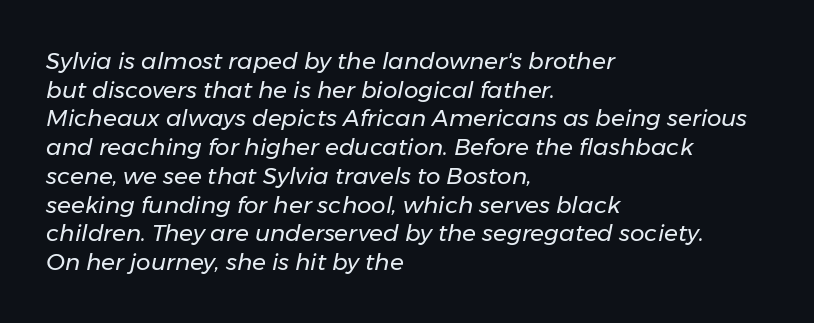
What's the leading like? Ordinary, nothing unusual. The rendering anchors every line to the left-hand side. Has an underline been added? It has not. Slant detected: the letters are inclined. A typesetter would call this zero additional tracking. The strokes are not fattened; the text isn't bold.
